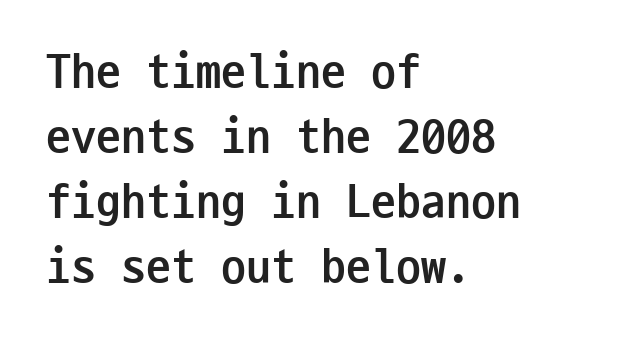
The image shows 50 px semibold, condensed sans-serif type, upright, monospaced; set left-aligned, normal line spacing (1.3x), normal letter spacing, not underlined; low stroke contrast and a medium x-height.
